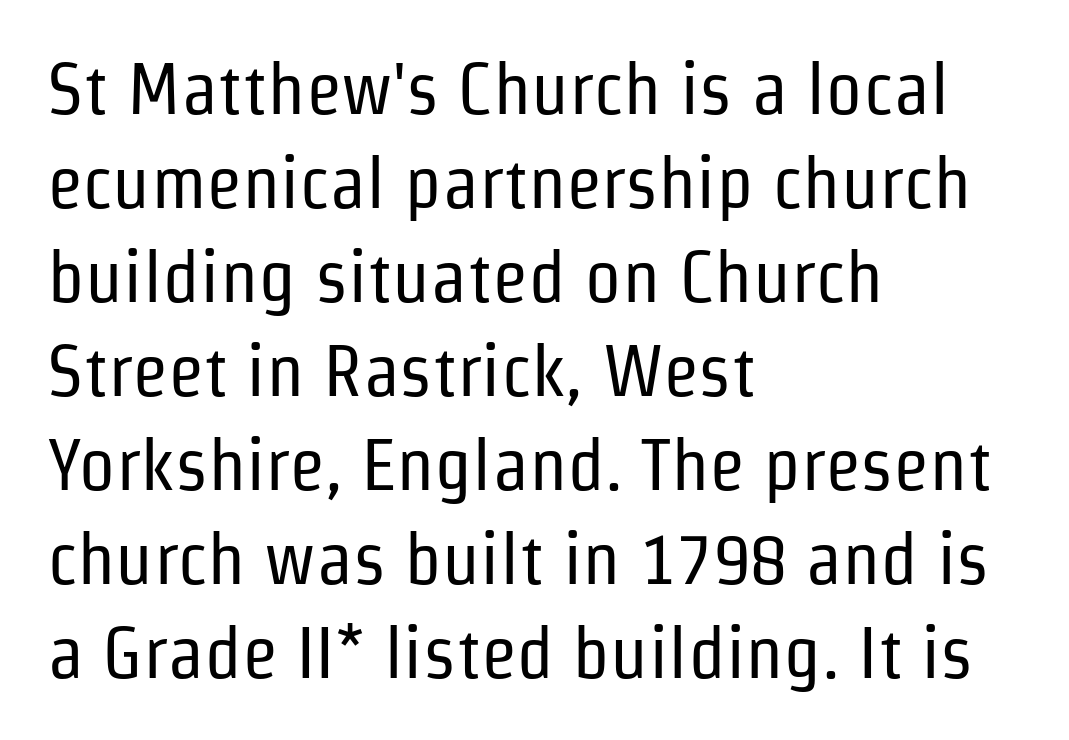
The image shows 74 px regular-weight, condensed sans-serif type, upright; set left-aligned, normal line spacing (1.27x), normal letter spacing, not underlined; low stroke contrast and a medium x-height.
